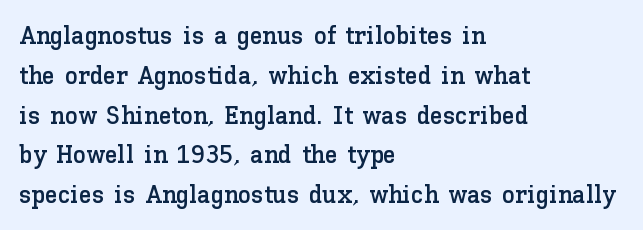
The image shows 26 px text type, upright; set left-aligned, normal line spacing (1.53x), normal letter spacing, not underlined.
